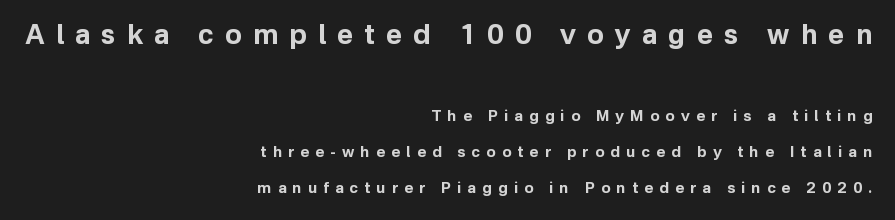
Q: Is the text bold? A: Yes.
Q: Is the text italic (slanted)? A: No, it is upright.
Q: Is the text underlined? A: No.
Q: How is the paragraph aligned? A: Right-aligned.
Q: Is the spacing between letters normal or unusually wide? A: Unusually wide.
Q: Is the spacing between lines tight, normal or loose? A: Loose.
Q: Which block of text is set in a larger size, the first (top) or the second (bottom)? A: The first (top) one.
